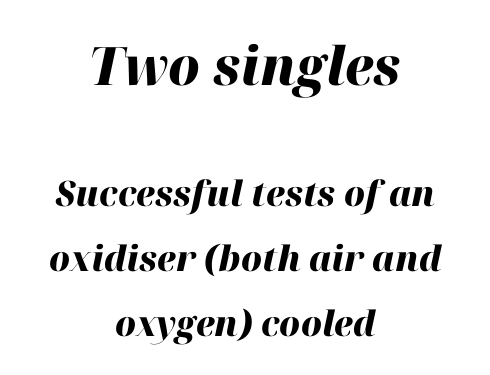
Slant detected: the letters are inclined. You could call the tracking neutral — neither tight nor loose. Horizontal alignment here is central, giving a formal, balanced look. Is this a fixed-width face? No — the glyphs have proportional, varying widths. Scale decreases going downward across the two blocks.
